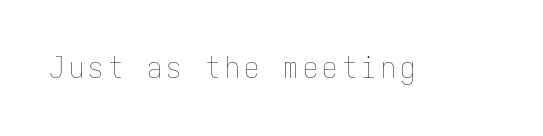
The image shows 30 px thin, condensed type, upright, monospaced; set not underlined; low stroke contrast and a medium x-height.
